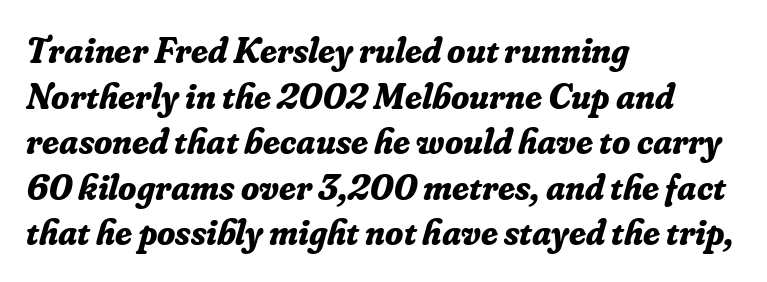
{"serif": "yes", "italic": "yes", "lean": "right", "slant_degrees": 16, "bold": "yes", "weight": "bold", "width": "normal", "stroke_contrast": "low", "x_height": "small", "monospaced": "no", "underline": "no", "align": "left", "line_spacing_ratio": 1.23, "letter_spacing": "normal", "letter_spacing_em": 0.0, "glyph_px": 37}
